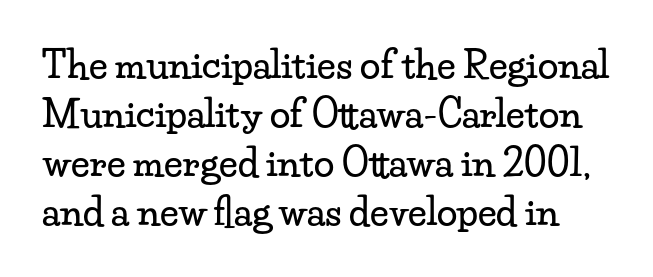
{"serif": "yes", "italic": "no", "width": "wide", "stroke_contrast": "low", "x_height": "small", "monospaced": "no", "underline": "no", "line_spacing": "normal", "line_spacing_ratio": 1.32, "letter_spacing": "normal", "letter_spacing_em": 0.0, "glyph_px": 37}
